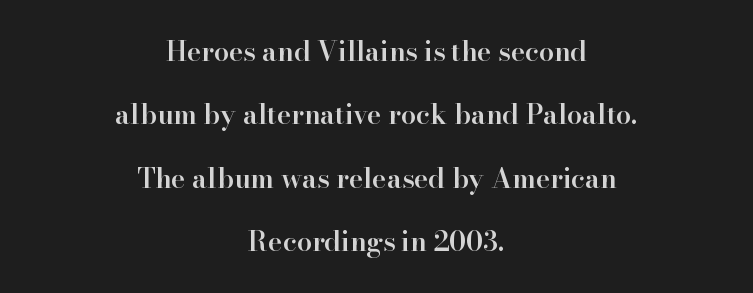
The image shows 27 px text type, upright; set centered, loose line spacing (2.35x), normal letter spacing, not underlined.
